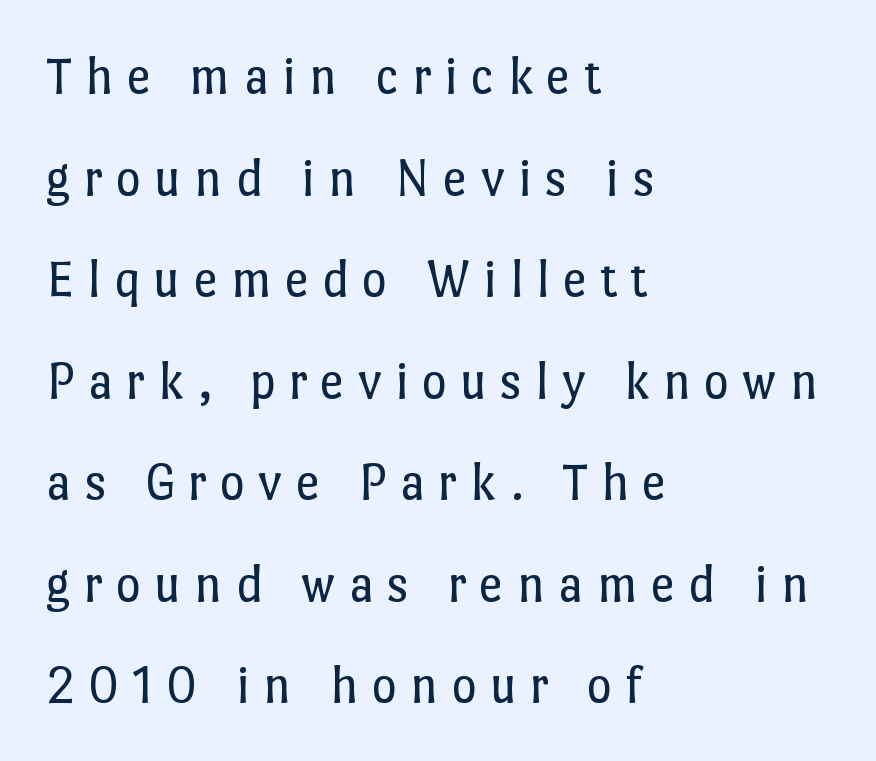
{"italic": "no", "bold": "no", "weight": "regular", "width": "normal", "stroke_contrast": "low", "x_height": "medium", "monospaced": "no", "underline": "no", "align": "left", "line_spacing_ratio": 1.88, "letter_spacing": "wide", "letter_spacing_em": 0.24, "glyph_px": 54}
